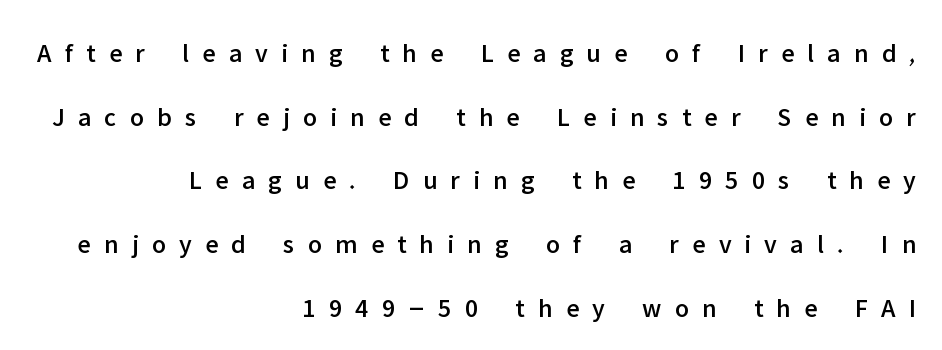
A typesetter would mark this as roman, not italic. Type without underlining. A typesetter would call this heavily tracked-out type. If you measured baseline to baseline, you'd find a long distance.
